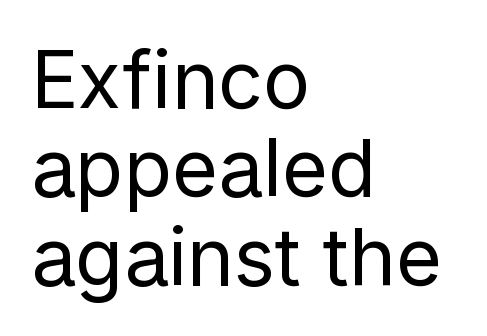
Q: Is the text bold? A: No.
Q: Is the text italic (slanted)? A: No, it is upright.
Q: Is the typeface a serif or a sans-serif typeface? A: Sans-serif.
Q: Is the text underlined? A: No.
Q: How is the paragraph aligned? A: Left-aligned.
Q: Is the spacing between letters normal or unusually wide? A: Normal.
Q: Is the spacing between lines tight, normal or loose? A: Tight.
Q: Width (condensed, normal, or wide)? A: Normal.
Q: Stroke contrast? A: Low.
Q: x-height? A: Medium.
Q: Monospaced? A: No.
